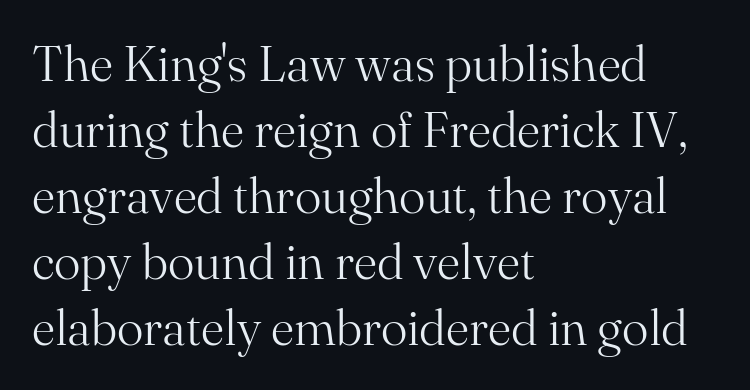
Q: Is the text bold? A: No.
Q: Is the text italic (slanted)? A: No, it is upright.
Q: Is the typeface a serif or a sans-serif typeface? A: Serif.
Q: Is the text underlined? A: No.
Q: How is the paragraph aligned? A: Left-aligned.
Q: Is the spacing between letters normal or unusually wide? A: Normal.
Q: Is the spacing between lines tight, normal or loose? A: Normal.
Q: Width (condensed, normal, or wide)? A: Normal.
Q: Stroke contrast? A: Medium.
Q: x-height? A: Small.
Q: Monospaced? A: No.
